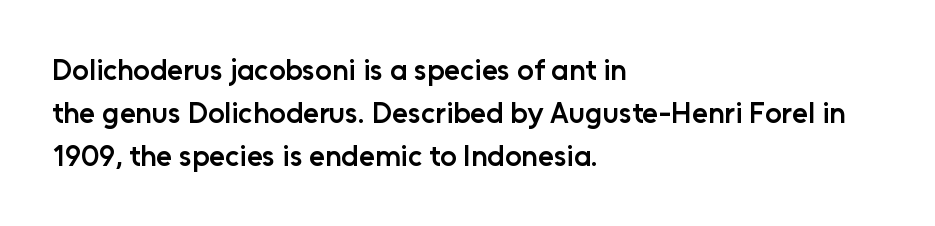
{"serif": "no", "italic": "no", "bold": "semi", "weight": "semibold", "width": "normal", "stroke_contrast": "low", "x_height": "medium", "monospaced": "no", "underline": "no", "align": "left", "line_spacing": "normal", "line_spacing_ratio": 1.48, "letter_spacing": "normal", "letter_spacing_em": 0.0, "glyph_px": 29}
